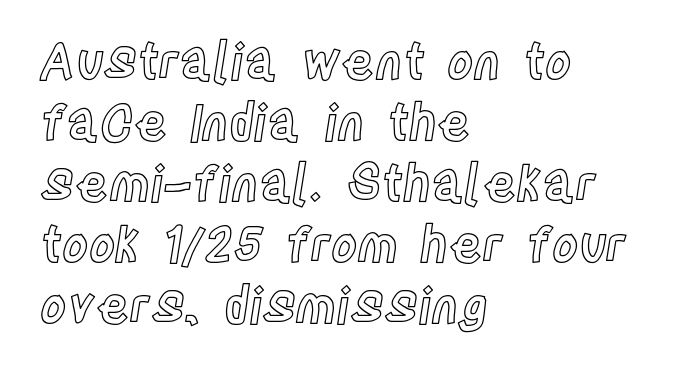
Visually the block forms a straight wall on the left and a jagged coastline on the right. Tracking value appears to be zero — textbook default spacing. The space directly below the letters is spotless. These lines are rendered in a variable-pitch font.
